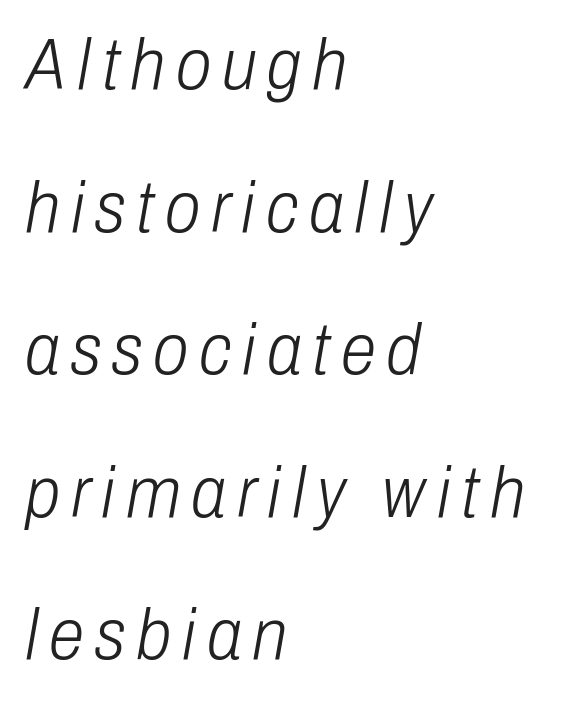
The image shows 72 px light, condensed type, italic (leaning right); set left-aligned, loose line spacing (1.98x), not underlined; low stroke contrast and a medium x-height.
